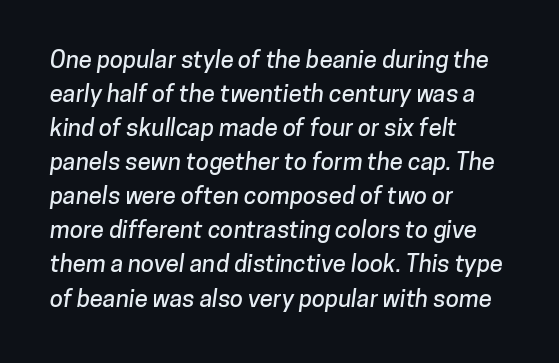
Q: Is the text underlined? A: No.
Q: How is the paragraph aligned? A: Left-aligned.
Q: Is the spacing between letters normal or unusually wide? A: Normal.
Q: Is the spacing between lines tight, normal or loose? A: Normal.
